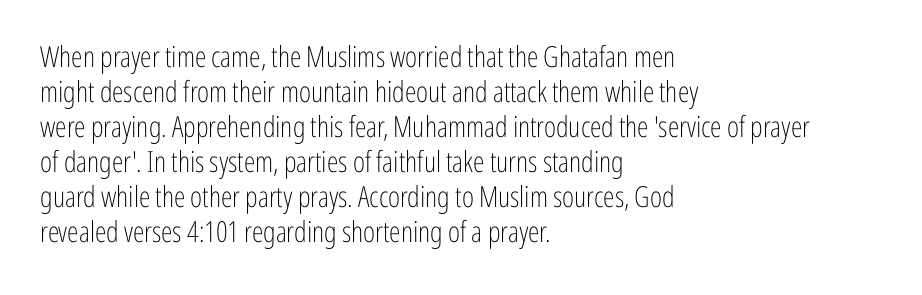
Style check: upright. Standard letterfit; no display-style spreading of the glyphs. Regarding serifs, this sample does without them. The weight would be labelled regular, book, light, or lighter still.
